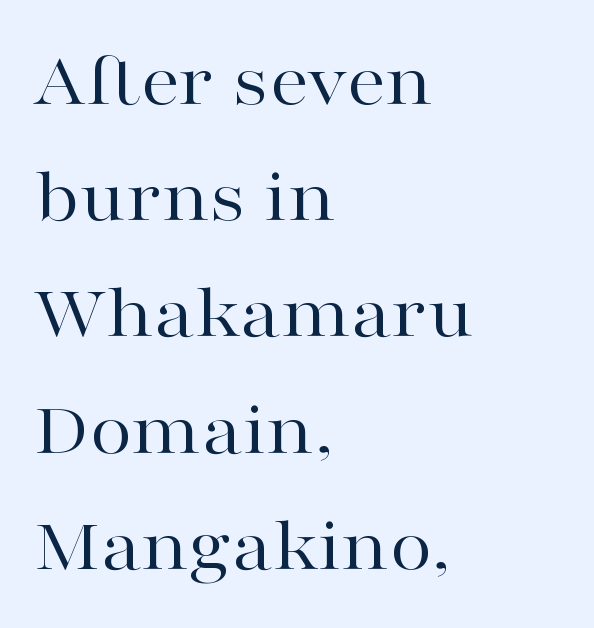
Q: Is the text bold? A: No.
Q: Is the text italic (slanted)? A: No, it is upright.
Q: Is the typeface a serif or a sans-serif typeface? A: Serif.
Q: Is the text underlined? A: No.
Q: How is the paragraph aligned? A: Left-aligned.
Q: Is the spacing between letters normal or unusually wide? A: Normal.
Q: Is the spacing between lines tight, normal or loose? A: Normal.
Q: Width (condensed, normal, or wide)? A: Wide.
Q: Stroke contrast? A: High.
Q: x-height? A: Medium.
Q: Monospaced? A: No.
